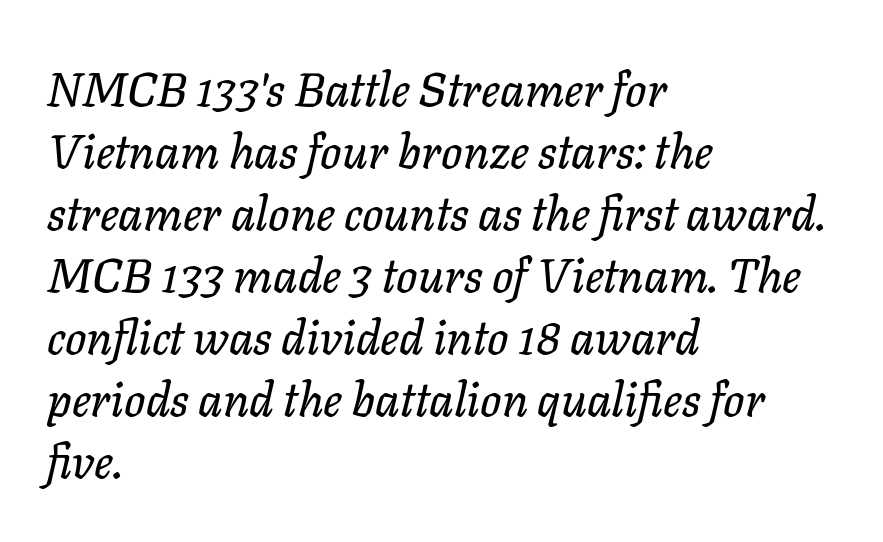
Q: Is the text italic (slanted)? A: Yes, it leans right by about 11 degrees.
Q: Is the text underlined? A: No.
Q: How is the paragraph aligned? A: Left-aligned.
Q: Is the spacing between letters normal or unusually wide? A: Normal.
Q: Is the spacing between lines tight, normal or loose? A: Normal.
Q: Width (condensed, normal, or wide)? A: Normal.
Q: Stroke contrast? A: Low.
Q: x-height? A: Medium.
Q: Monospaced? A: No.
